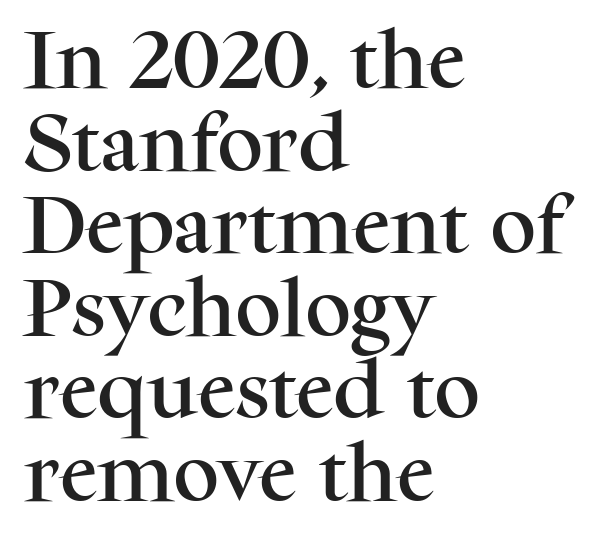
{"serif": "yes", "italic": "no", "width": "normal", "stroke_contrast": "medium", "x_height": "medium", "monospaced": "no", "underline": "no", "align": "left", "line_spacing": "normal", "line_spacing_ratio": 1.29, "letter_spacing": "normal", "letter_spacing_em": 0.0, "glyph_px": 64}
